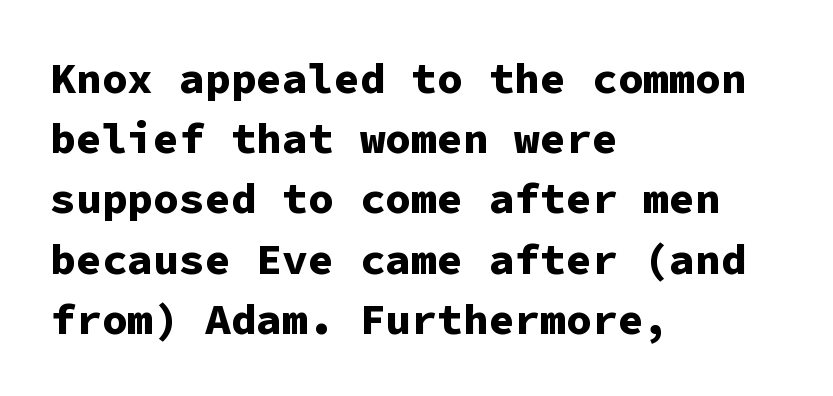
Notice how descenders clear the ascenders below comfortably — that's standard leading. What stands out about the letter spacing? Nothing — it is the standard amount. Notice how the stems are strictly vertical — no italics here. This sample is left-justified, so line endings fall wherever the words run out.
